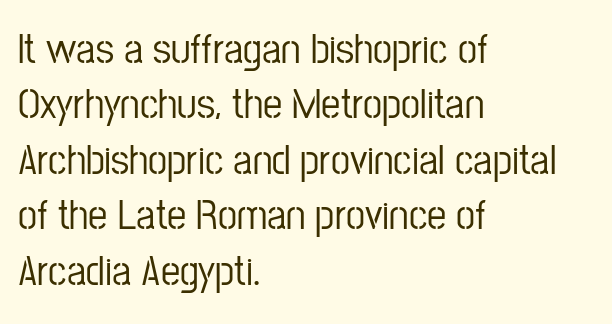
The image shows 43 px condensed sans-serif type, upright; set left-aligned, normal line spacing (1.29x), normal letter spacing, not underlined; low stroke contrast and a medium x-height.
